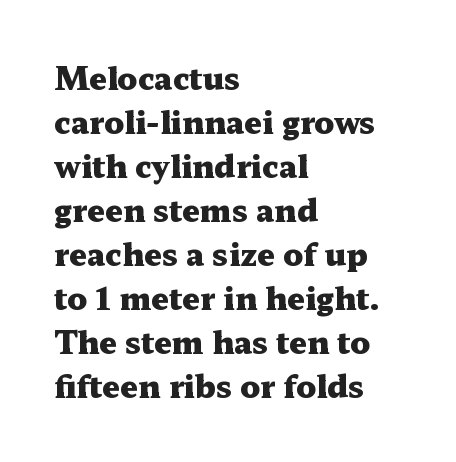
{"serif": "yes", "italic": "no", "bold": "yes", "weight": "heavy", "width": "wide", "stroke_contrast": "medium", "x_height": "medium", "monospaced": "no", "underline": "no", "align": "left", "line_spacing": "normal", "line_spacing_ratio": 1.42, "letter_spacing": "normal", "letter_spacing_em": 0.0, "glyph_px": 31}
